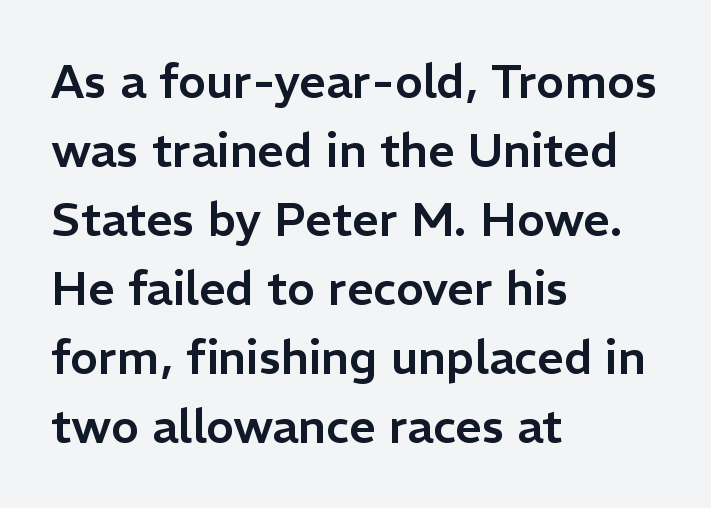
The image shows 47 px sans-serif type, upright; set left-aligned, normal line spacing (1.47x), normal letter spacing, not underlined; low stroke contrast and a medium x-height.
